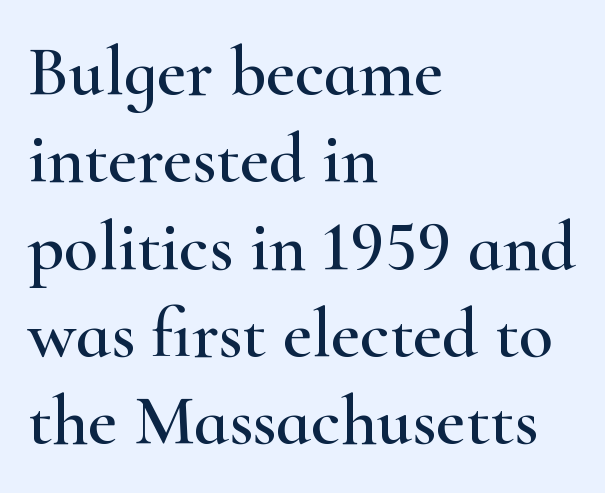
Q: Is the text italic (slanted)? A: No, it is upright.
Q: Is the typeface a serif or a sans-serif typeface? A: Serif.
Q: Is the text underlined? A: No.
Q: How is the paragraph aligned? A: Left-aligned.
Q: Is the spacing between letters normal or unusually wide? A: Normal.
Q: Width (condensed, normal, or wide)? A: Wide.
Q: Stroke contrast? A: High.
Q: x-height? A: Small.
Q: Monospaced? A: No.
